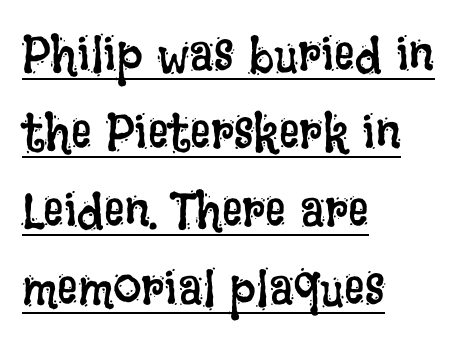
Ascenders rise straight up at ninety degrees. Horizontal alignment here is leftward, the default for most running prose. Does extra space separate the letters? No, they use regular spacing. These lines sit exactly where default settings would place them. The rendering uses natural spacing where letterforms have individual widths.
